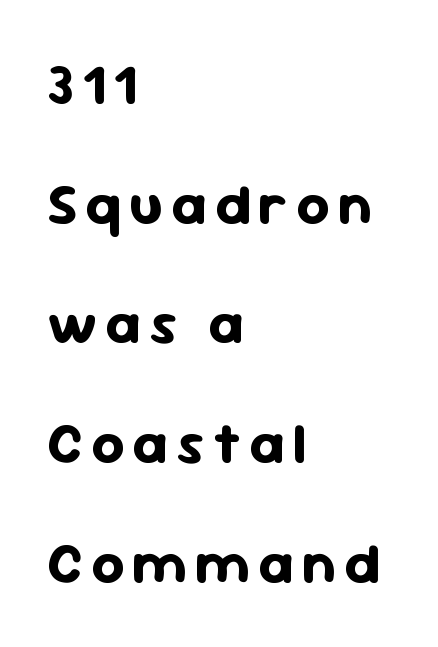
The image shows 57 px bold sans-serif type, upright; set left-aligned, loose line spacing (2.1x), not underlined; low stroke contrast and a medium x-height.
